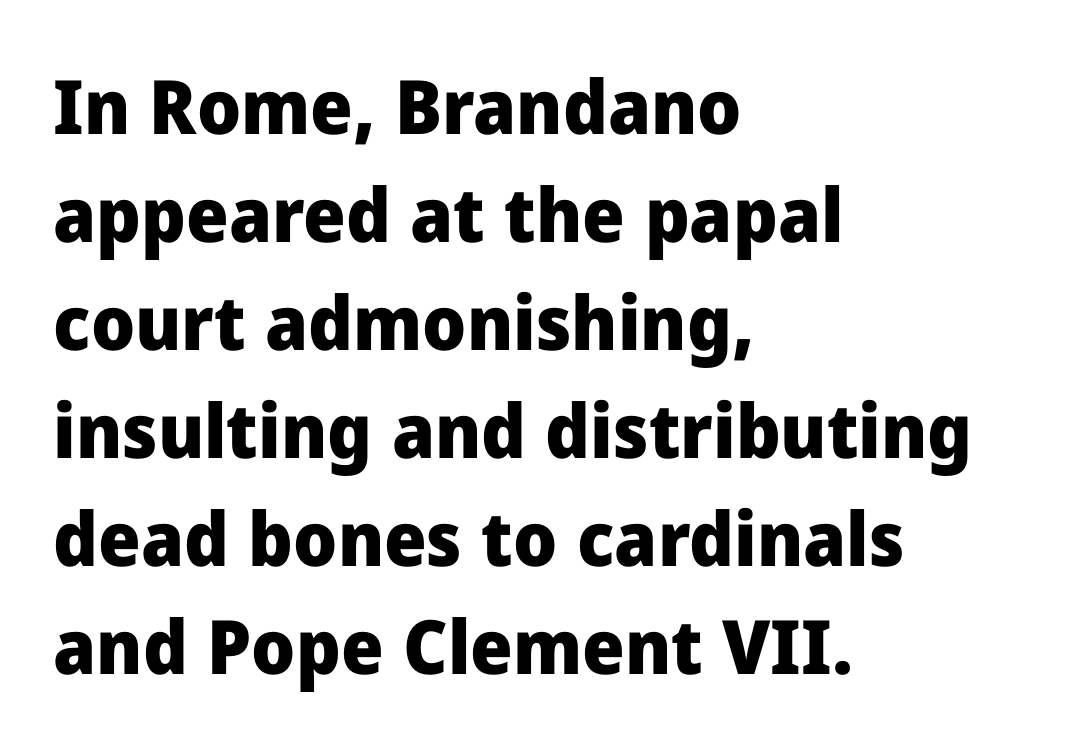
Q: Is the text bold? A: Yes.
Q: Is the text italic (slanted)? A: No, it is upright.
Q: Is the typeface a serif or a sans-serif typeface? A: Sans-serif.
Q: Is the text underlined? A: No.
Q: How is the paragraph aligned? A: Left-aligned.
Q: Is the spacing between letters normal or unusually wide? A: Normal.
Q: Is the spacing between lines tight, normal or loose? A: Normal.
Q: Width (condensed, normal, or wide)? A: Normal.
Q: Stroke contrast? A: Low.
Q: x-height? A: Medium.
Q: Monospaced? A: No.
